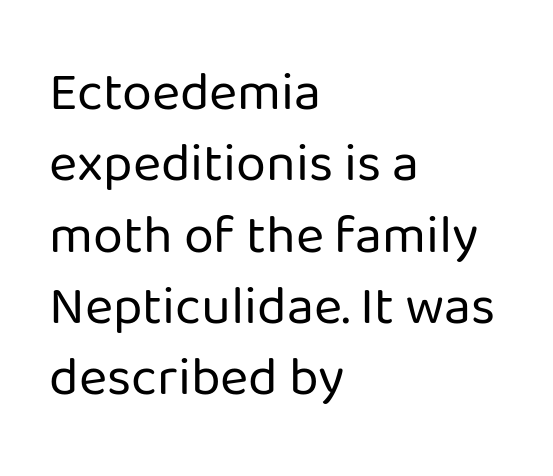
Q: Is the text bold? A: No.
Q: Is the text italic (slanted)? A: No, it is upright.
Q: Is the typeface a serif or a sans-serif typeface? A: Sans-serif.
Q: Is the text underlined? A: No.
Q: How is the paragraph aligned? A: Left-aligned.
Q: Is the spacing between letters normal or unusually wide? A: Normal.
Q: Is the spacing between lines tight, normal or loose? A: Normal.
Q: Width (condensed, normal, or wide)? A: Normal.
Q: Stroke contrast? A: Low.
Q: x-height? A: Medium.
Q: Monospaced? A: No.
